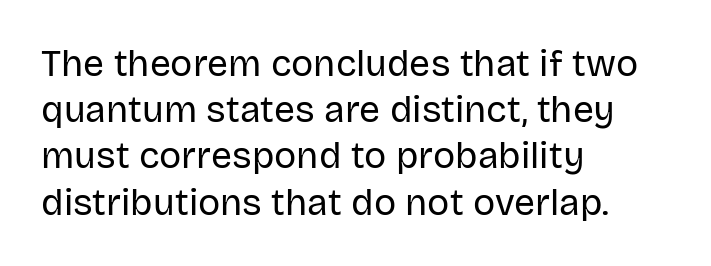
The line texture is even and compact thanks to regular tracking. The area under the type is left untouched. Grotesque or geometric, the face here clearly has no serifs. The rendering uses natural spacing where letterforms have individual widths.
